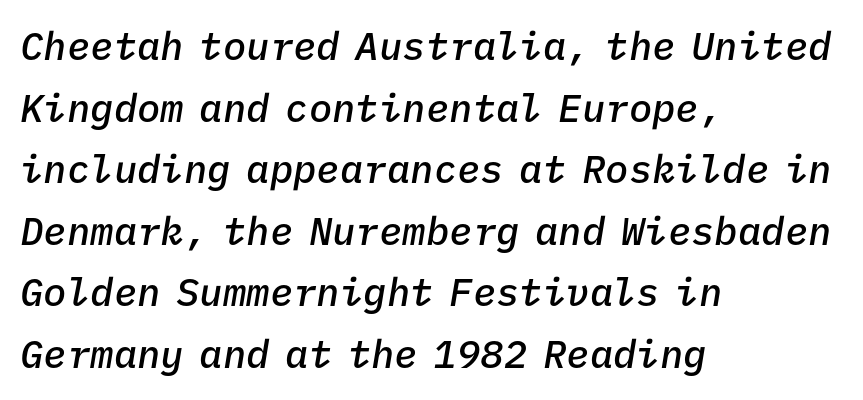
{"italic": "yes", "lean": "right", "slant_degrees": 9, "bold": "semi", "weight": "semibold", "width": "normal", "stroke_contrast": "low", "x_height": "medium", "monospaced": "yes", "underline": "no", "align": "left", "line_spacing": "normal", "line_spacing_ratio": 1.58, "letter_spacing": "normal", "letter_spacing_em": 0.0, "glyph_px": 39}
